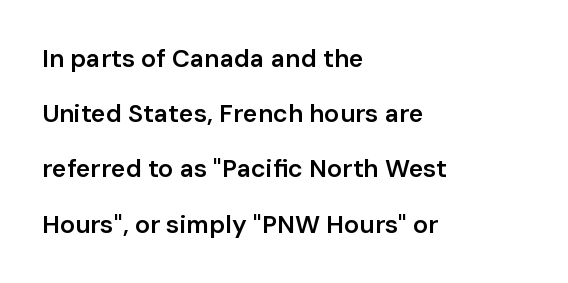
{"italic": "no", "bold": "semi", "underline": "no", "align": "left", "line_spacing": "loose", "line_spacing_ratio": 2.21, "letter_spacing": "normal", "letter_spacing_em": 0.0, "glyph_px": 25}
